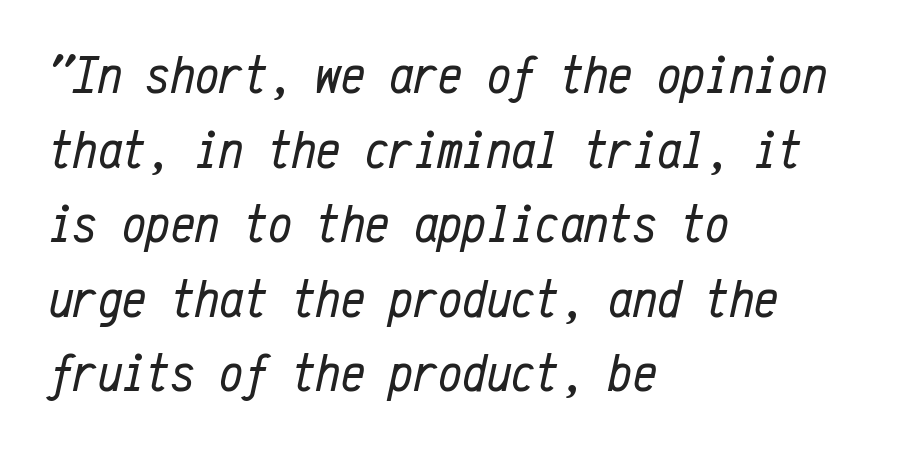
Q: Is the text bold? A: No.
Q: Is the text italic (slanted)? A: Yes, it leans right by about 12 degrees.
Q: Is the text underlined? A: No.
Q: How is the paragraph aligned? A: Left-aligned.
Q: Is the spacing between letters normal or unusually wide? A: Normal.
Q: Is the spacing between lines tight, normal or loose? A: Normal.
Q: Width (condensed, normal, or wide)? A: Condensed.
Q: Stroke contrast? A: Low.
Q: x-height? A: Medium.
Q: Monospaced? A: Yes.
